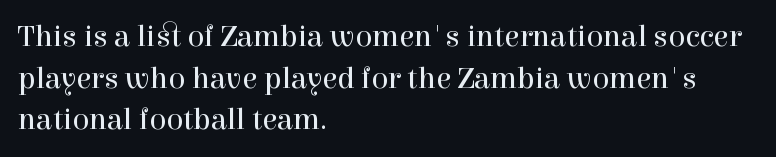
The image shows 31 px regular-weight serif type, upright; set left-aligned, normal line spacing (1.34x), normal letter spacing, not underlined; a medium x-height.
